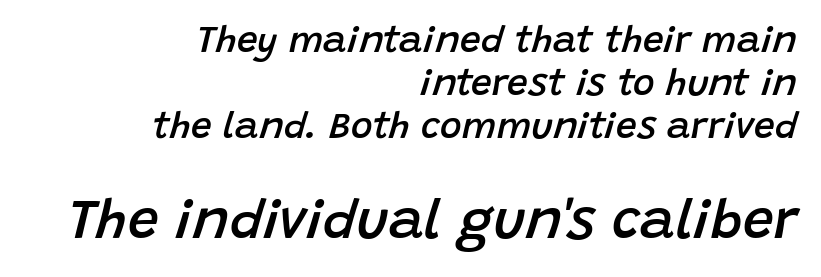
{"italic": "yes", "lean": "right", "slant_degrees": 15, "bold": "semi", "weight": "semibold", "width": "normal", "stroke_contrast": "low", "x_height": "large", "monospaced": "no", "underline": "no", "align": "right", "line_spacing_ratio": 1.16, "letter_spacing": "normal", "letter_spacing_em": 0.0, "larger_block": "second", "size_ratio": 1.49, "glyph_px": 55}
